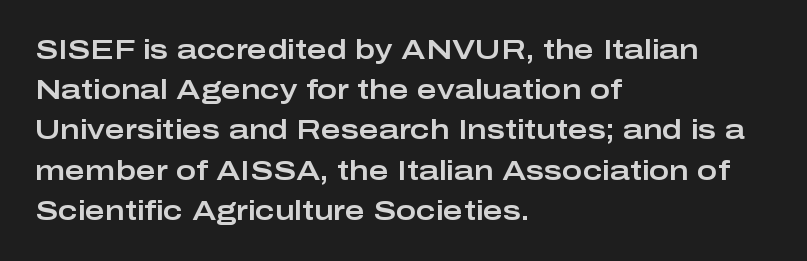
Q: Is the text italic (slanted)? A: No, it is upright.
Q: Is the text underlined? A: No.
Q: How is the paragraph aligned? A: Left-aligned.
Q: Is the spacing between letters normal or unusually wide? A: Normal.
Q: Is the spacing between lines tight, normal or loose? A: Normal.
